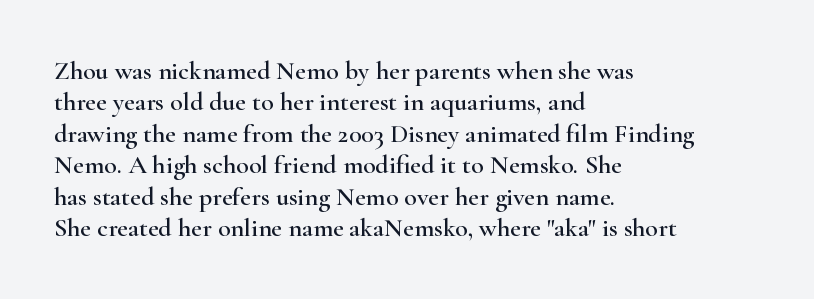
Q: Is the text italic (slanted)? A: No, it is upright.
Q: Is the text underlined? A: No.
Q: How is the paragraph aligned? A: Left-aligned.
Q: Is the spacing between letters normal or unusually wide? A: Normal.
